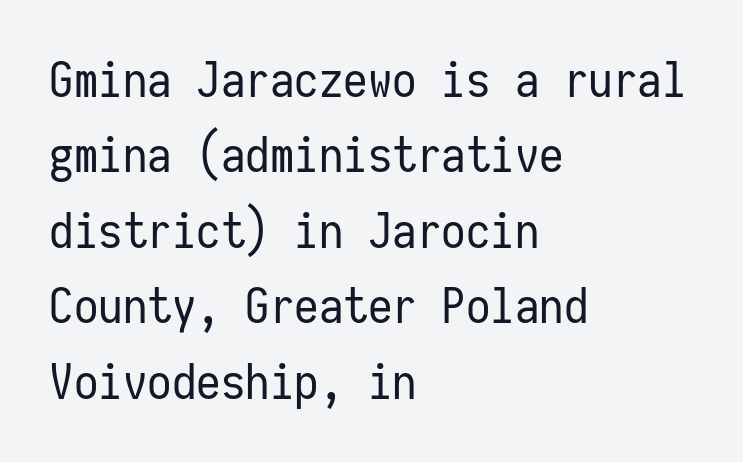
The rendering uses typewriter-style spacing with identical character cells. The face used here is a sans, in the tradition of grotesques and geometrics. This sample uses plain, unmodified letter spacing. Does the leading feel generous? No, just average. A quiet, ordinary-to-light weight characterises the typeface. Check under the words: just untouched page.
